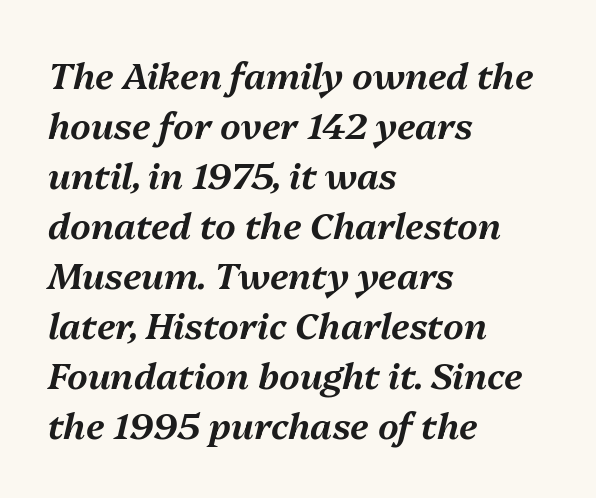
{"italic": "yes", "lean": "right", "slant_degrees": 13, "width": "normal", "stroke_contrast": "medium", "x_height": "medium", "monospaced": "no", "underline": "no", "align": "left", "line_spacing": "normal", "line_spacing_ratio": 1.39, "letter_spacing": "normal", "letter_spacing_em": 0.0, "glyph_px": 36}
